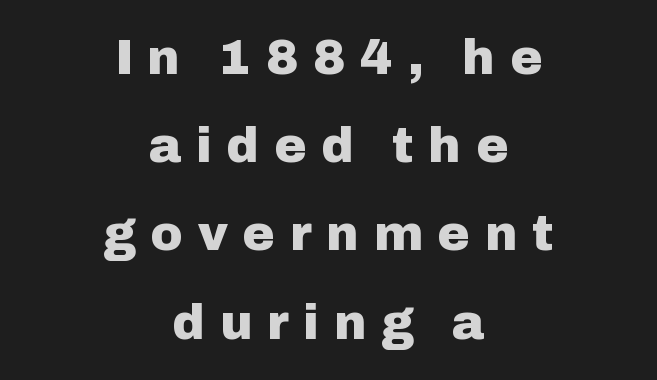
{"serif": "no", "italic": "no", "bold": "yes", "weight": "heavy", "width": "normal", "stroke_contrast": "low", "x_height": "medium", "monospaced": "no", "underline": "no", "align": "center", "line_spacing_ratio": 1.8, "letter_spacing": "wide", "letter_spacing_em": 0.3, "glyph_px": 49}
